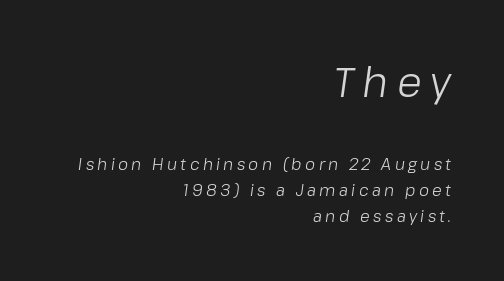
{"italic": "yes", "lean": "right", "slant_degrees": 8, "bold": "no", "weight": "light", "width": "normal", "stroke_contrast": "low", "x_height": "medium", "monospaced": "no", "underline": "no", "align": "right", "line_spacing": "normal", "line_spacing_ratio": 1.62, "letter_spacing": "wide", "letter_spacing_em": 0.21, "larger_block": "first", "size_ratio": 2.56, "glyph_px": 41}
